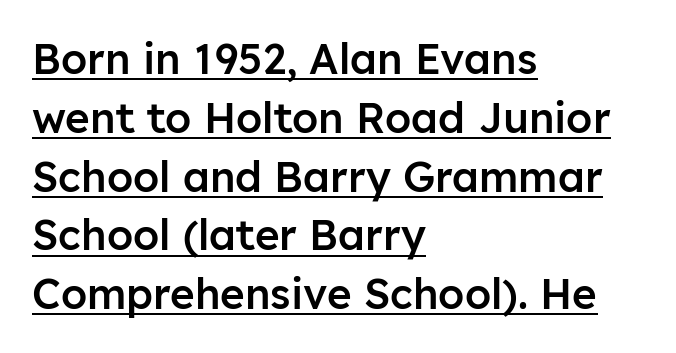
Line beginnings align vertically; line endings do not. Caption: lettering with a line underneath. The characters look somewhat weighty, a semibold short of true bold. Typographically, this falls in the sans-serif category.
